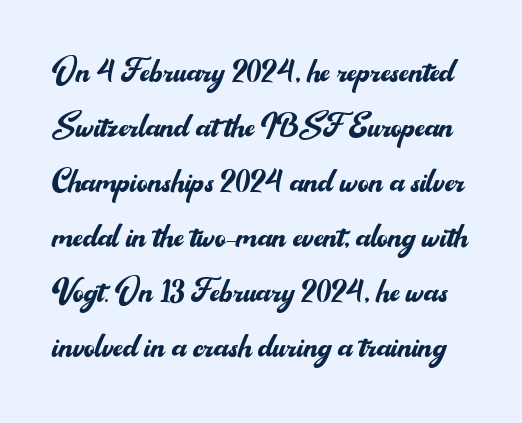
The image shows 42 px regular-weight sans-serif type; set normal line spacing (1.31x), normal letter spacing, not underlined; medium stroke contrast and a small x-height.
